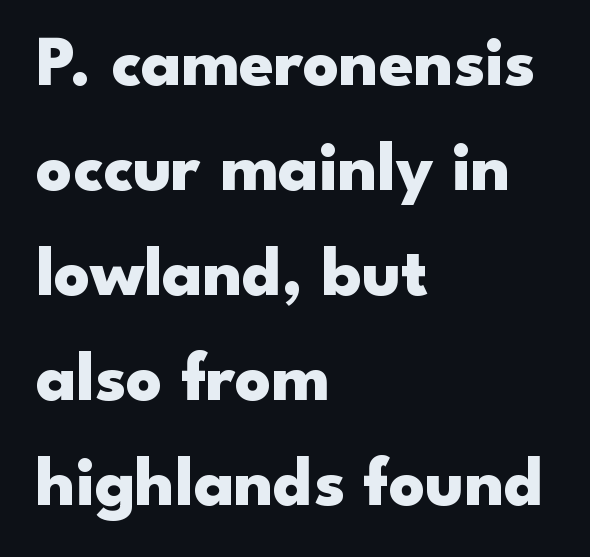
Vertical spacing — default. Each letter keeps its own natural width here, so spacing adapts to shape. The space directly below the letters is spotless. The paragraph shown leans on its left margin.
